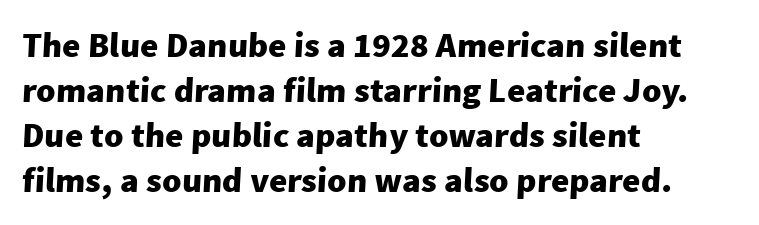
{"serif": "no", "bold": "yes", "weight": "heavy", "width": "normal", "stroke_contrast": "low", "x_height": "medium", "monospaced": "no", "underline": "no", "align": "left", "line_spacing": "normal", "line_spacing_ratio": 1.29, "letter_spacing": "normal", "letter_spacing_em": 0.0, "glyph_px": 35}
